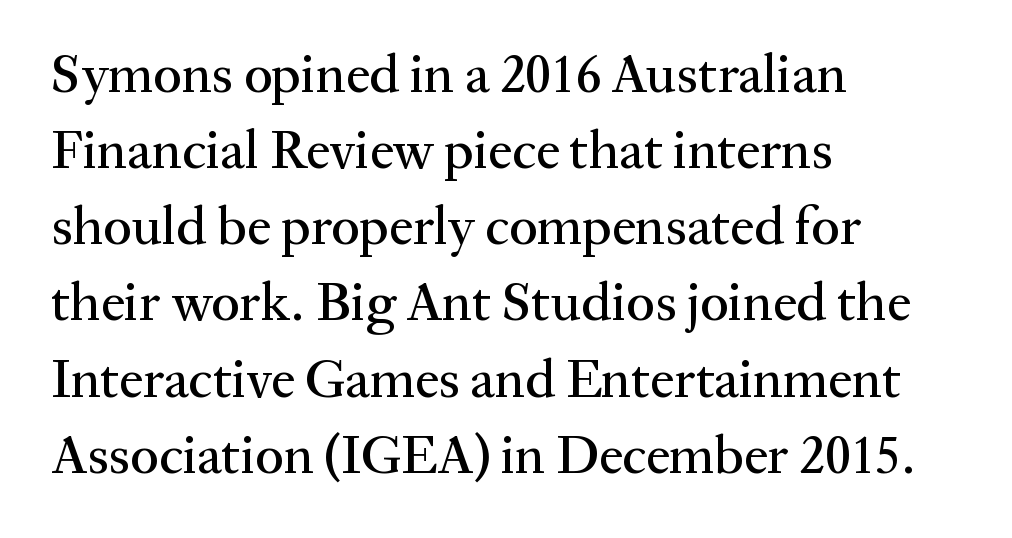
The image shows 54 px serif type, upright; set left-aligned, normal line spacing (1.41x), normal letter spacing, not underlined; medium stroke contrast and a medium x-height.
